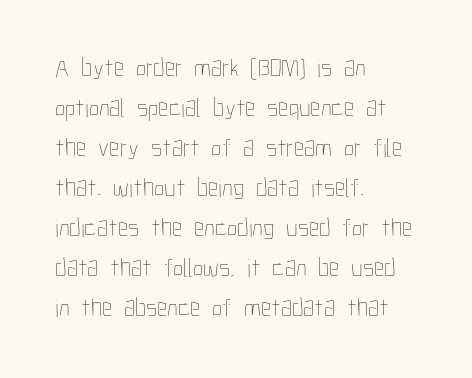
{"italic": "no", "bold": "no", "underline": "no", "align": "left", "line_spacing": "normal", "line_spacing_ratio": 1.54, "letter_spacing": "normal", "letter_spacing_em": 0.0, "glyph_px": 26}
